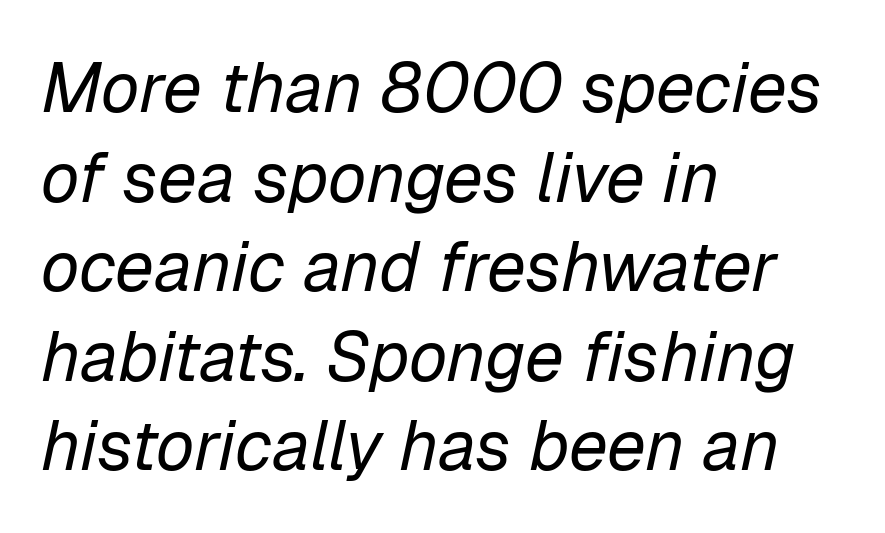
Q: Is the text bold? A: No.
Q: Is the text italic (slanted)? A: Yes, it leans right by about 12 degrees.
Q: Is the text underlined? A: No.
Q: How is the paragraph aligned? A: Left-aligned.
Q: Is the spacing between letters normal or unusually wide? A: Normal.
Q: Is the spacing between lines tight, normal or loose? A: Normal.
Q: Width (condensed, normal, or wide)? A: Normal.
Q: Stroke contrast? A: Low.
Q: x-height? A: Medium.
Q: Monospaced? A: No.
